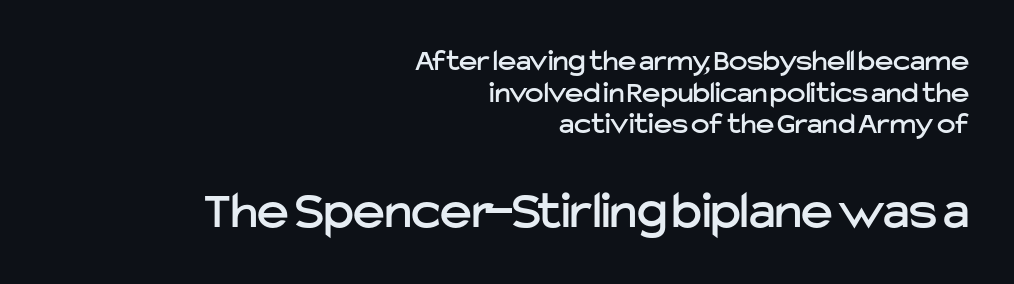
Stroke terminals: plain, sans-serif. Upright lettering throughout. In terms of letterspacing, this is plain default setting. Quick note: interline space is minimal. In CSS terms this would be text-align: right.
